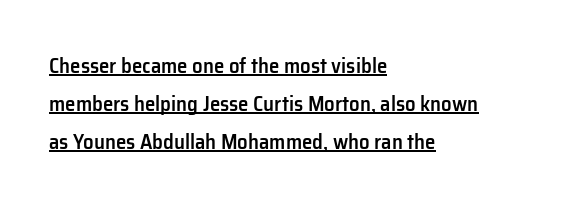
{"italic": "no", "bold": "semi", "underline": "yes", "align": "left", "line_spacing_ratio": 1.81, "letter_spacing": "normal", "letter_spacing_em": 0.0, "glyph_px": 21}
